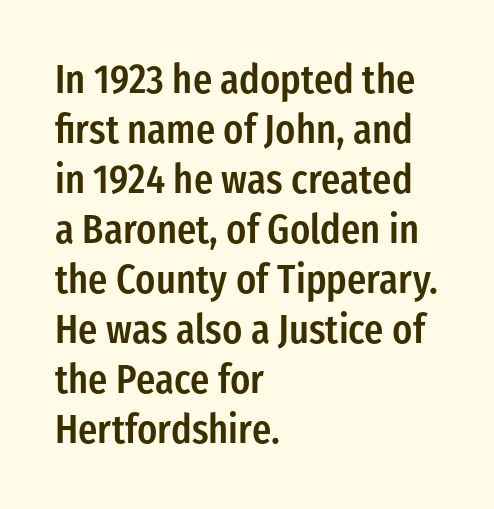
{"serif": "no", "italic": "no", "bold": "semi", "weight": "semibold", "width": "condensed", "stroke_contrast": "low", "x_height": "medium", "monospaced": "no", "underline": "no", "align": "left", "line_spacing": "normal", "line_spacing_ratio": 1.25, "letter_spacing": "normal", "letter_spacing_em": 0.0, "glyph_px": 40}
